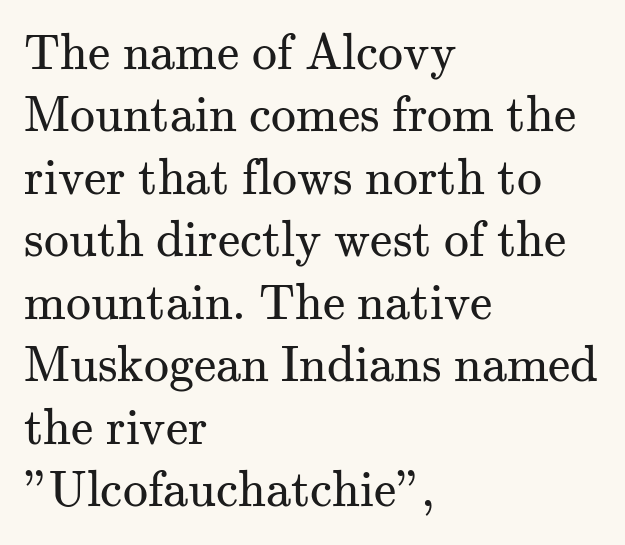
The image shows 50 px regular-weight serif type, upright; set left-aligned, normal line spacing (1.25x), normal letter spacing, not underlined; medium stroke contrast and a small x-height.
